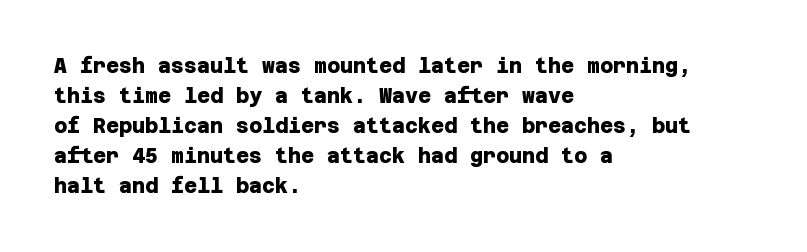
Q: Is the text bold? A: Yes.
Q: Is the text underlined? A: No.
Q: How is the paragraph aligned? A: Left-aligned.
Q: Is the spacing between letters normal or unusually wide? A: Normal.
Q: Is the spacing between lines tight, normal or loose? A: Normal.
